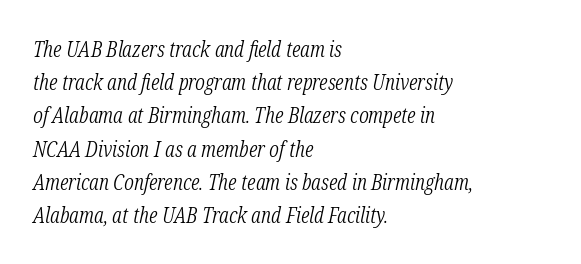
The image shows 22 px text type, italic (leaning right); set left-aligned, normal line spacing (1.51x), normal letter spacing, not underlined.
